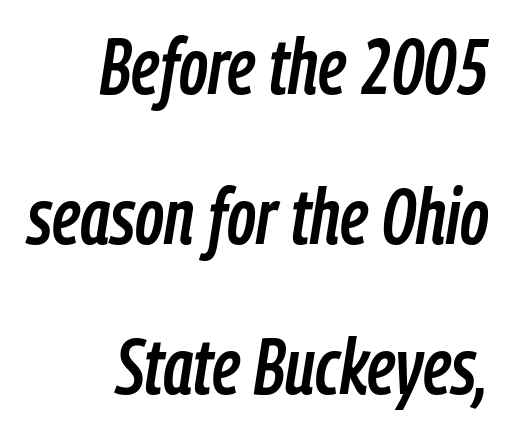
The glyphs look as if they've been sheared to an angle. Is this a fixed-width face? No — the glyphs have proportional, varying widths. Glance below the letters and you will spot only blank space. Leftover space on each line is placed entirely before the opening word.
